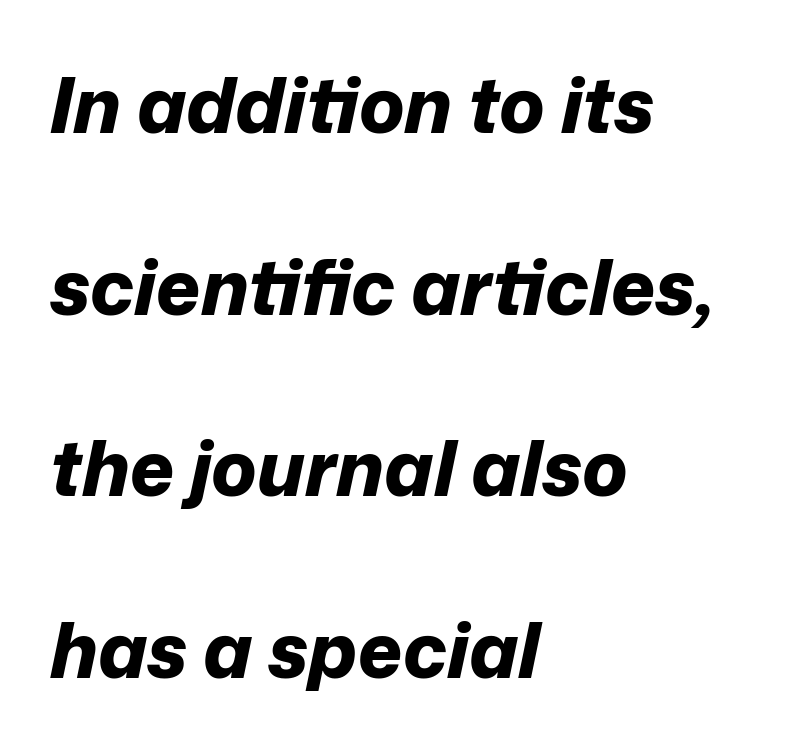
Default kerning and tracking; the words read as compact shapes. The compositor pushed each line to the left boundary. The face used here is proportionally spaced, like ordinary book or web type. Anything drawn beneath the words? Only blank space. The text carries the slant typical of an italic or oblique font. A great deal of white space separates one row of letters from the next.
